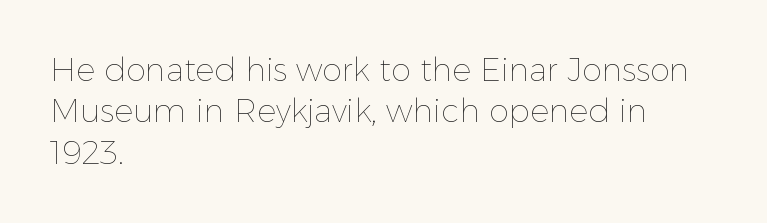
{"italic": "no", "bold": "no", "weight": "thin", "width": "normal", "x_height": "medium", "monospaced": "no", "underline": "no", "align": "left", "line_spacing": "normal", "line_spacing_ratio": 1.29, "letter_spacing": "normal", "letter_spacing_em": 0.0, "glyph_px": 32}
